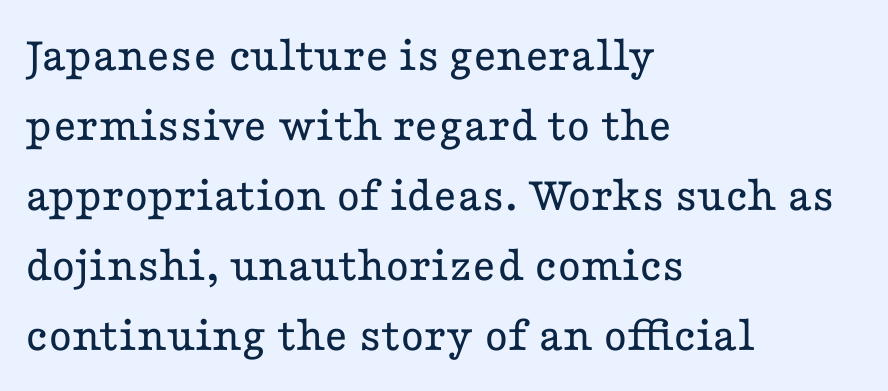
{"serif": "yes", "italic": "no", "bold": "no", "weight": "regular", "width": "wide", "stroke_contrast": "low", "x_height": "medium", "monospaced": "no", "underline": "no", "align": "left", "line_spacing": "normal", "line_spacing_ratio": 1.4, "letter_spacing": "normal", "letter_spacing_em": 0.0, "glyph_px": 50}
